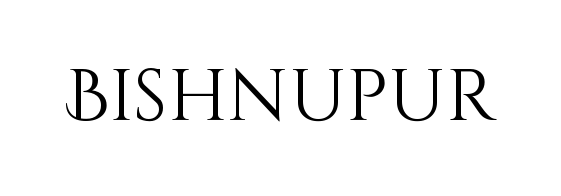
The characters are drawn with everyday or finer stroke widths. This is roman type, the default non-slanted kind. Here the glyphs are tracked normally, forming tight word shapes. Plain, unruled lines of type. Is this a fixed-width face? No — the glyphs have proportional, varying widths.
